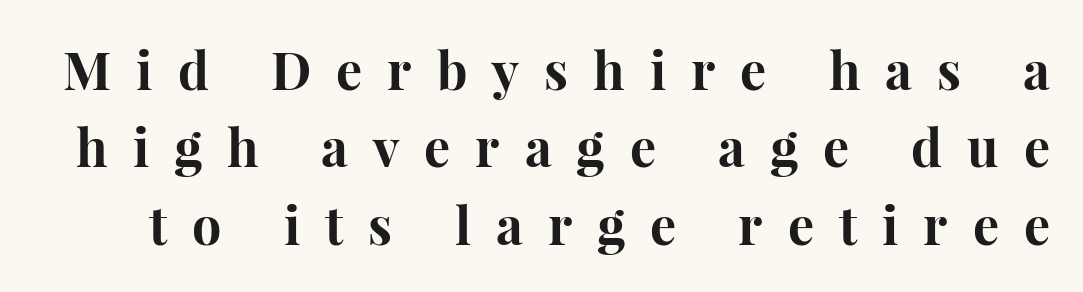
Weight: bold. Posture: vertical. The letters carry serifs — small finishing strokes at the ends of their stems. This rendering features lettering with no underline. Students, observe: this is what conventionally led text looks like.
